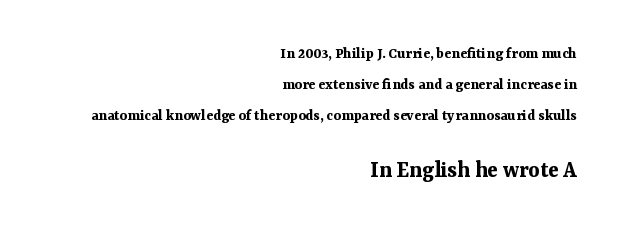
Is the block centered? No — it sits flush against the right margin. Does the lettering tilt? It doesn't — this is upright. Two sizes are in play, and the larger belongs to the second block. The characters look thick and weighty, a clear bold. This rendering features lettering with no underline. You could call the tracking neutral — neither tight nor loose.
